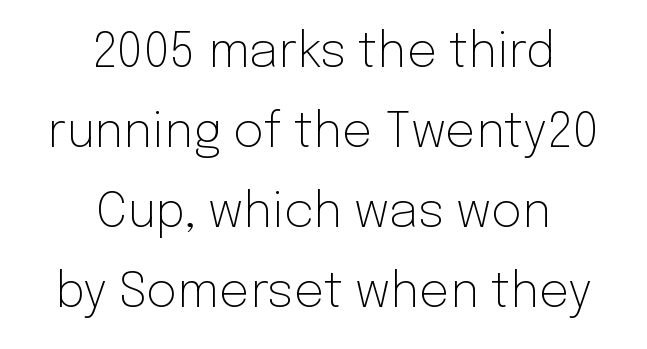
{"serif": "no", "italic": "no", "bold": "no", "weight": "light", "width": "normal", "stroke_contrast": "low", "x_height": "medium", "monospaced": "no", "underline": "no", "align": "center", "line_spacing": "normal", "line_spacing_ratio": 1.67, "letter_spacing": "normal", "letter_spacing_em": 0.0, "glyph_px": 48}
